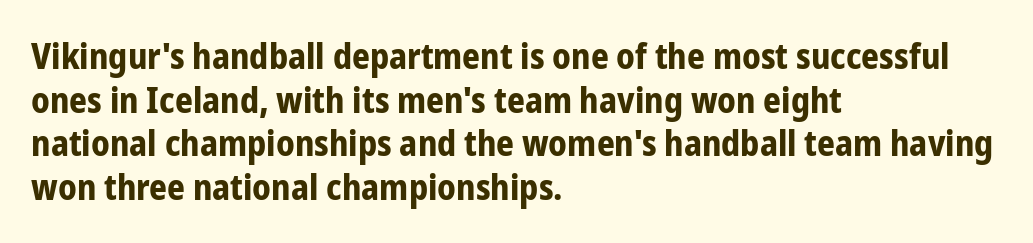
The image shows 35 px bold, condensed sans-serif type, upright; set left-aligned, normal line spacing (1.25x), normal letter spacing, not underlined; low stroke contrast and a medium x-height.
